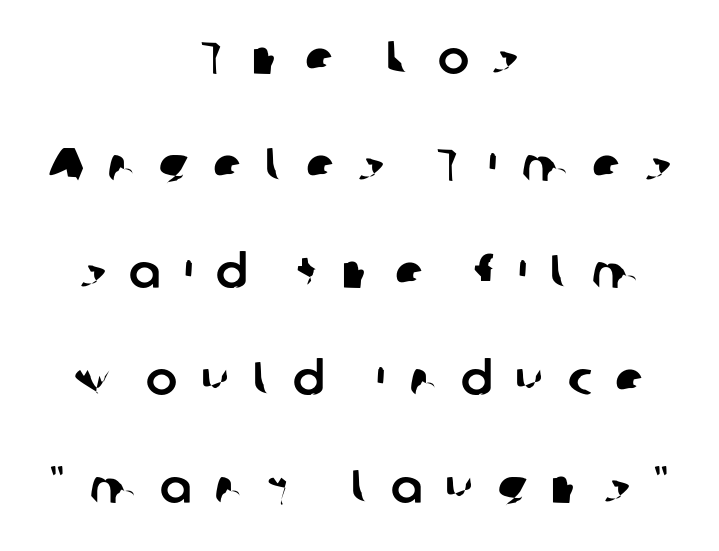
The passage shown is typed in a proportional face where columns would drift. Students, note that the glyphs here are deliberately spaced far apart. Casual observation: everything's sitting right in the middle. The letters carry no serifs — their stems end cleanly without finishing strokes. Descenders hang freely into open space. The lines are spread far apart with generous leading.
